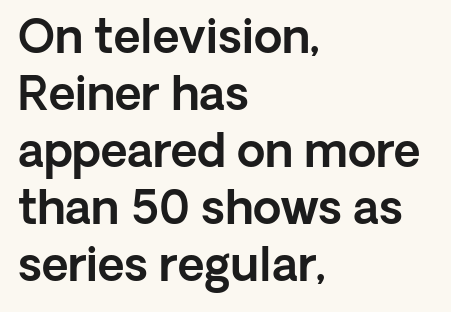
The face used here is proportionally spaced, like ordinary book or web type. Each line starts at the same left margin while the right side varies. Spacing between characters is what you'd get straight out of the box. Decoration check: the copy has no underline. Ordinary non-slanted type is in use. Type style note: lacks serifs.
